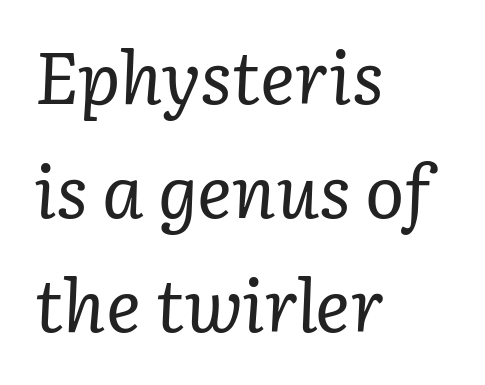
Weight class: somewhere from thin through regular. Words appear dense and cohesive because spacing is normal. Classification — serif. Looks like regular typesetting: each glyph gets only the width it needs.
